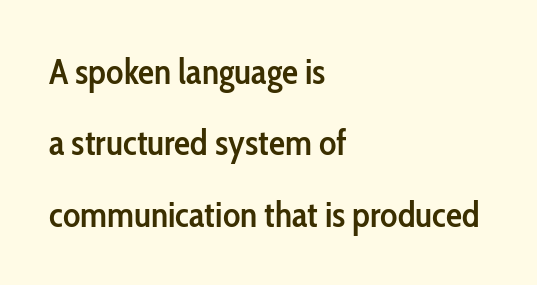
The image shows 36 px semibold, condensed sans-serif type, upright; set left-aligned, loose line spacing (1.98x), normal letter spacing, not underlined; low stroke contrast and a medium x-height.
